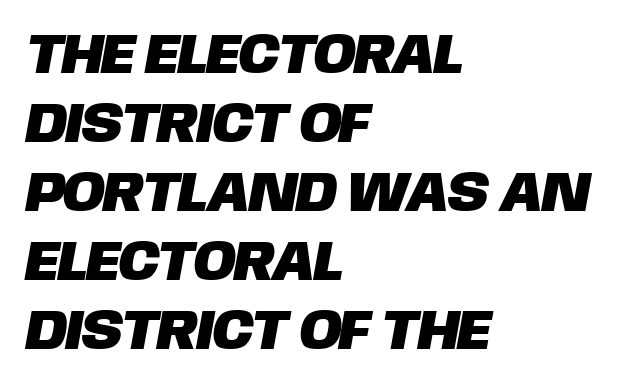
The image shows 57 px sans-serif type; set left-aligned, line spacing 1.21x, normal letter spacing, not underlined; low stroke contrast and a large x-height.
